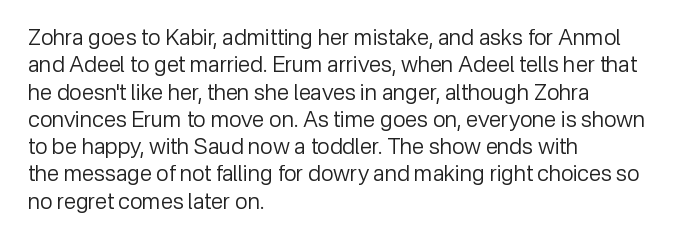
The image shows 22 px text type, upright; set left-aligned, line spacing 1.24x, normal letter spacing, not underlined.
